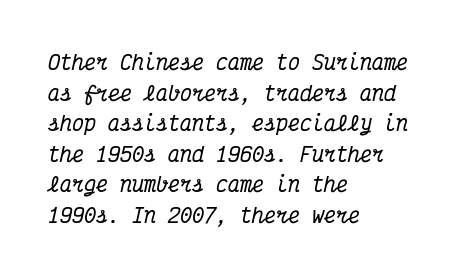
The image shows 20 px text type, italic (leaning right); set left-aligned, normal line spacing (1.53x), normal letter spacing, not underlined.
